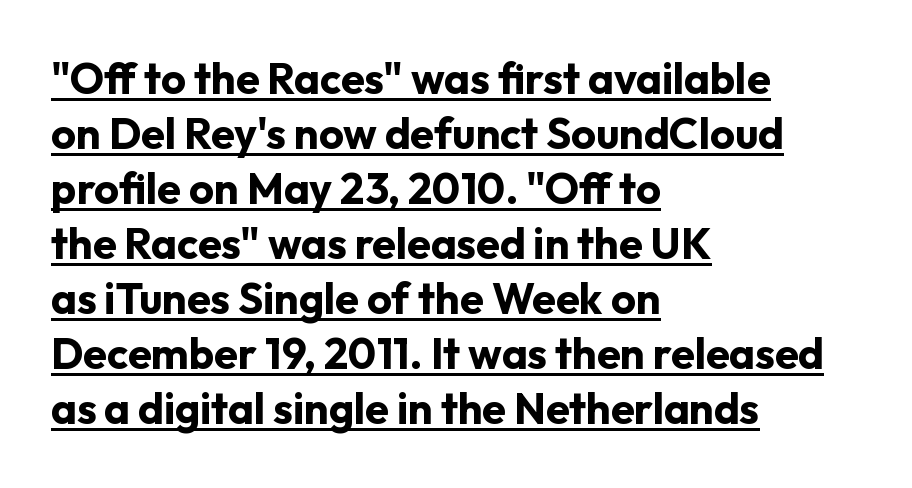
Does extra space separate the letters? No, they use regular spacing. Each line starts at the same left margin while the right side varies. Its strokes are broad and dark, the hallmark of bold type. The letters advance in unequal steps, a hallmark of proportional type.
